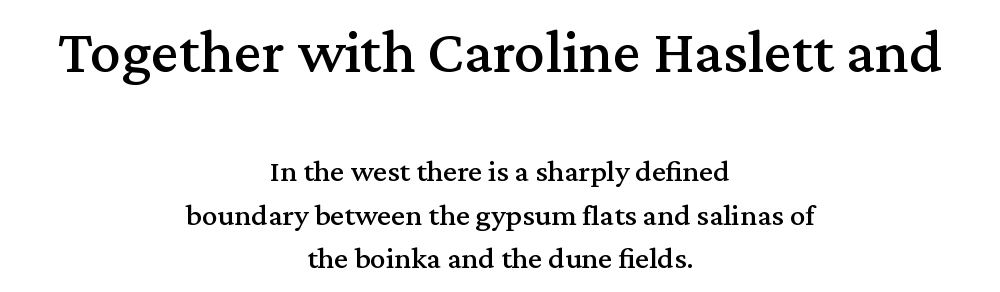
Q: Is the text italic (slanted)? A: No, it is upright.
Q: Is the typeface a serif or a sans-serif typeface? A: Serif.
Q: Is the text underlined? A: No.
Q: How is the paragraph aligned? A: Centered.
Q: Is the spacing between letters normal or unusually wide? A: Normal.
Q: Is the spacing between lines tight, normal or loose? A: Normal.
Q: Which block of text is set in a larger size, the first (top) or the second (bottom)? A: The first (top) one.
Q: Width (condensed, normal, or wide)? A: Normal.
Q: Stroke contrast? A: Medium.
Q: x-height? A: Medium.
Q: Monospaced? A: No.
